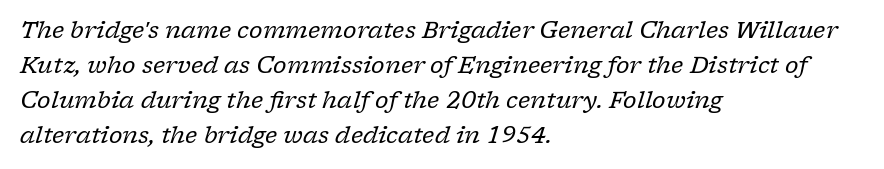
The image shows 23 px text type, italic (leaning right); set left-aligned, normal line spacing (1.52x), normal letter spacing, not underlined.
